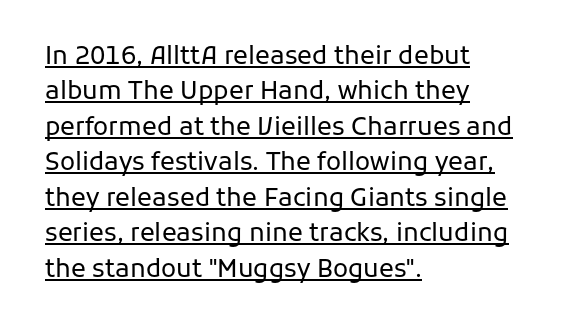
The image shows 25 px text type, upright; set left-aligned, normal line spacing (1.42x), normal letter spacing, underlined.
